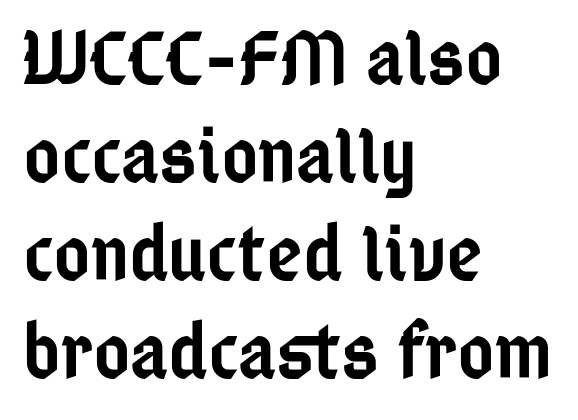
Q: Is the text bold? A: Semi-bold.
Q: Is the text italic (slanted)? A: No, it is upright.
Q: Is the typeface a serif or a sans-serif typeface? A: Sans-serif.
Q: Is the text underlined? A: No.
Q: How is the paragraph aligned? A: Left-aligned.
Q: Is the spacing between letters normal or unusually wide? A: Normal.
Q: Width (condensed, normal, or wide)? A: Condensed.
Q: Stroke contrast? A: Low.
Q: x-height? A: Medium.
Q: Monospaced? A: No.
